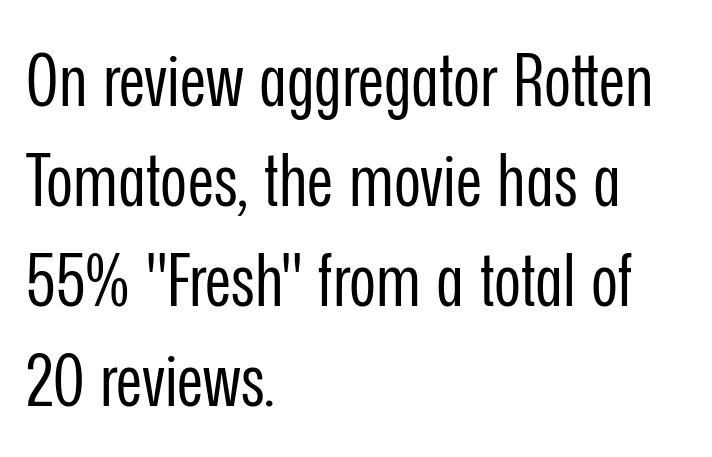
{"serif": "no", "italic": "no", "bold": "no", "weight": "regular", "width": "condensed", "stroke_contrast": "low", "x_height": "medium", "monospaced": "no", "underline": "no", "align": "left", "line_spacing": "normal", "line_spacing_ratio": 1.37, "letter_spacing": "normal", "letter_spacing_em": 0.0, "glyph_px": 73}
